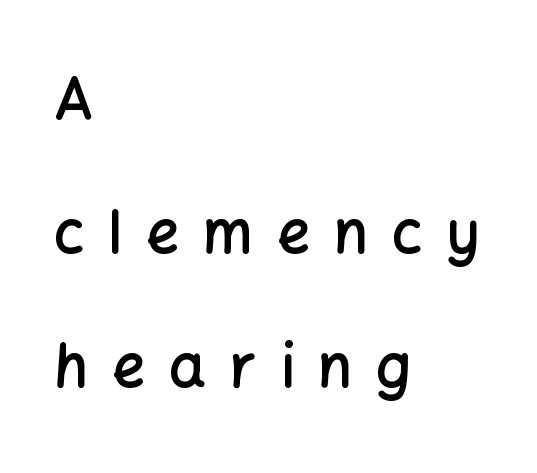
Q: Is the text bold? A: Semi-bold.
Q: Is the text italic (slanted)? A: No, it is upright.
Q: Is the typeface a serif or a sans-serif typeface? A: Sans-serif.
Q: Is the text underlined? A: No.
Q: How is the paragraph aligned? A: Left-aligned.
Q: Is the spacing between letters normal or unusually wide? A: Unusually wide.
Q: Is the spacing between lines tight, normal or loose? A: Loose.
Q: Width (condensed, normal, or wide)? A: Normal.
Q: Stroke contrast? A: Low.
Q: x-height? A: Medium.
Q: Monospaced? A: No.
